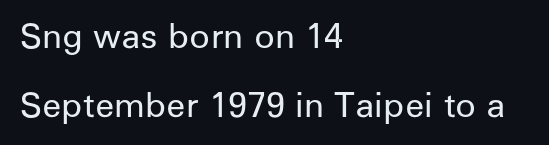
{"serif": "no", "italic": "no", "bold": "no", "weight": "regular", "width": "normal", "stroke_contrast": "low", "x_height": "medium", "monospaced": "no", "underline": "no", "align": "left", "line_spacing": "loose", "line_spacing_ratio": 2.03, "letter_spacing": "normal", "letter_spacing_em": 0.0, "glyph_px": 34}
